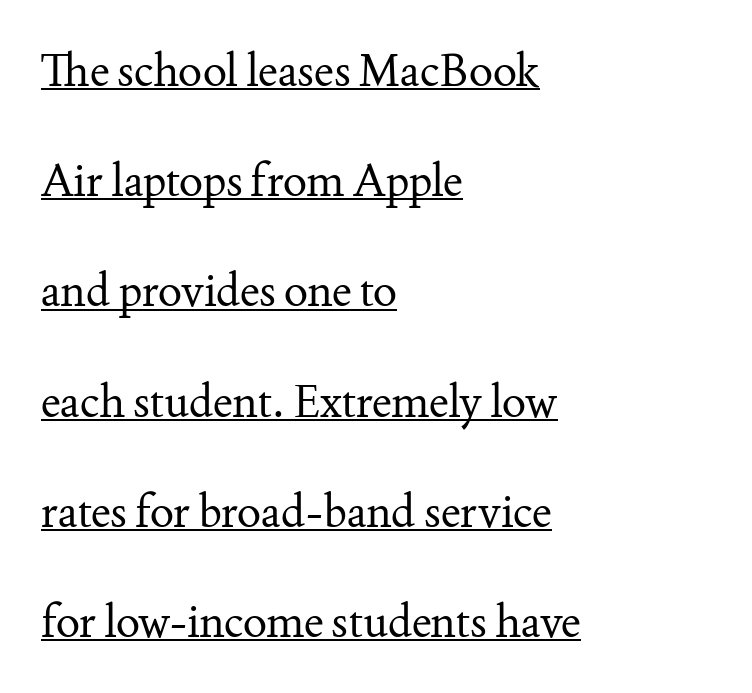
The image shows 45 px regular-weight serif type, upright; set left-aligned, loose line spacing (2.45x), normal letter spacing, underlined; medium stroke contrast and a small x-height.
